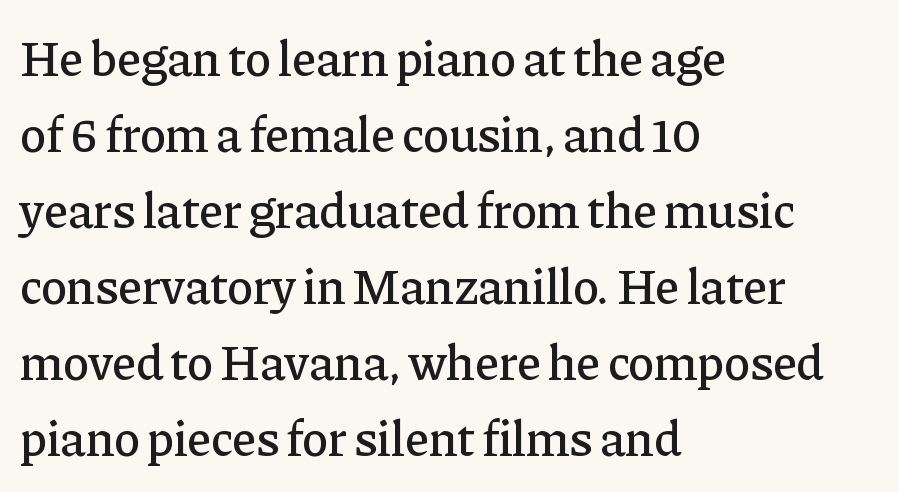
Q: Is the text italic (slanted)? A: No, it is upright.
Q: Is the typeface a serif or a sans-serif typeface? A: Serif.
Q: Is the text underlined? A: No.
Q: How is the paragraph aligned? A: Left-aligned.
Q: Is the spacing between letters normal or unusually wide? A: Normal.
Q: Is the spacing between lines tight, normal or loose? A: Normal.
Q: Width (condensed, normal, or wide)? A: Normal.
Q: Stroke contrast? A: Low.
Q: x-height? A: Medium.
Q: Monospaced? A: No.
